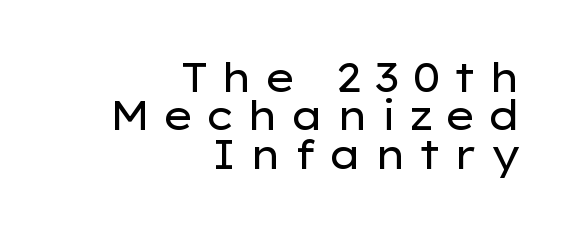
Q: Is the text bold? A: No.
Q: Is the text italic (slanted)? A: No, it is upright.
Q: Is the typeface a serif or a sans-serif typeface? A: Sans-serif.
Q: Is the text underlined? A: No.
Q: How is the paragraph aligned? A: Right-aligned.
Q: Is the spacing between letters normal or unusually wide? A: Unusually wide.
Q: Is the spacing between lines tight, normal or loose? A: Tight.
Q: Width (condensed, normal, or wide)? A: Wide.
Q: Stroke contrast? A: Low.
Q: x-height? A: Medium.
Q: Monospaced? A: No.
